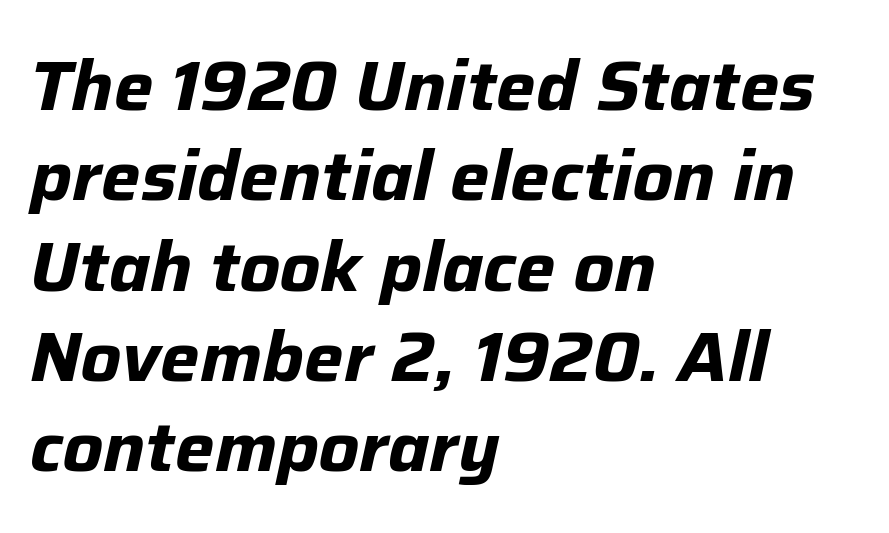
The image shows 70 px bold type, italic (leaning right); set left-aligned, normal line spacing (1.29x), normal letter spacing, not underlined; low stroke contrast and a medium x-height.
